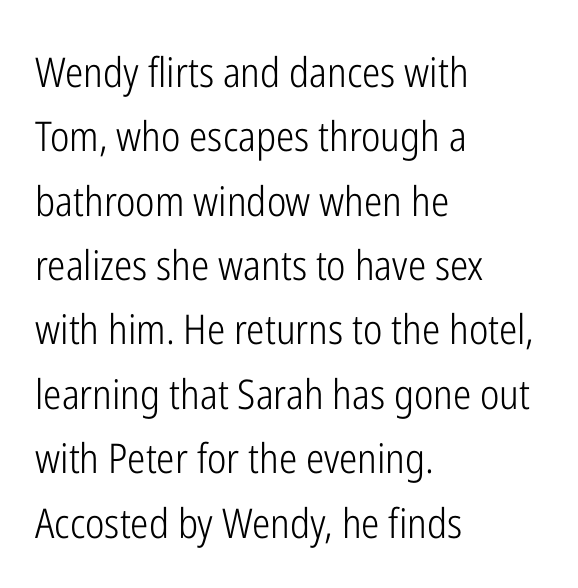
{"serif": "no", "italic": "no", "bold": "no", "weight": "light", "width": "condensed", "stroke_contrast": "low", "x_height": "medium", "monospaced": "no", "underline": "no", "align": "left", "line_spacing": "normal", "line_spacing_ratio": 1.57, "letter_spacing": "normal", "letter_spacing_em": 0.0, "glyph_px": 41}
